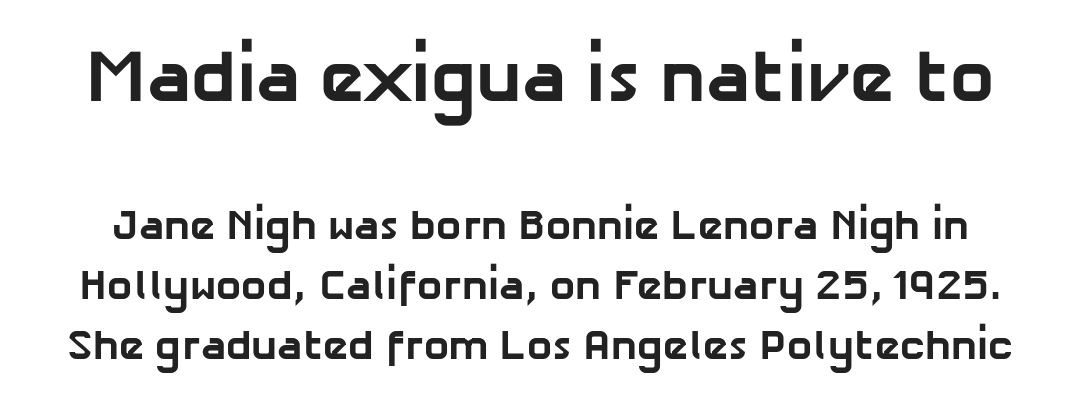
Q: Is the text bold? A: Yes.
Q: Is the typeface a serif or a sans-serif typeface? A: Sans-serif.
Q: Is the text underlined? A: No.
Q: Is the spacing between letters normal or unusually wide? A: Normal.
Q: Is the spacing between lines tight, normal or loose? A: Normal.
Q: Which block of text is set in a larger size, the first (top) or the second (bottom)? A: The first (top) one.
Q: Width (condensed, normal, or wide)? A: Normal.
Q: Stroke contrast? A: Low.
Q: x-height? A: Medium.
Q: Monospaced? A: No.
